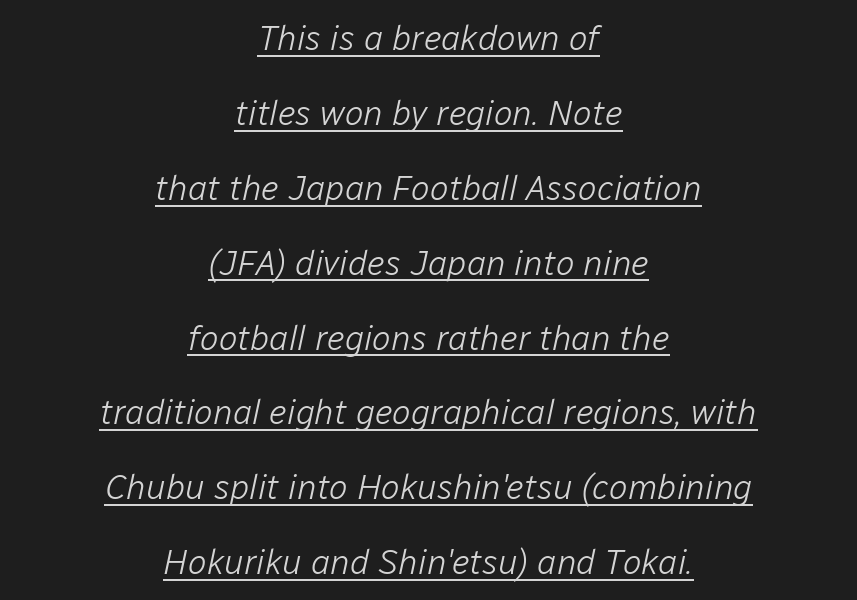
{"italic": "yes", "lean": "right", "slant_degrees": 12, "bold": "no", "weight": "light", "width": "normal", "stroke_contrast": "low", "x_height": "medium", "monospaced": "no", "underline": "yes", "align": "center", "line_spacing": "loose", "line_spacing_ratio": 2.14, "letter_spacing": "normal", "letter_spacing_em": 0.0, "glyph_px": 35}
